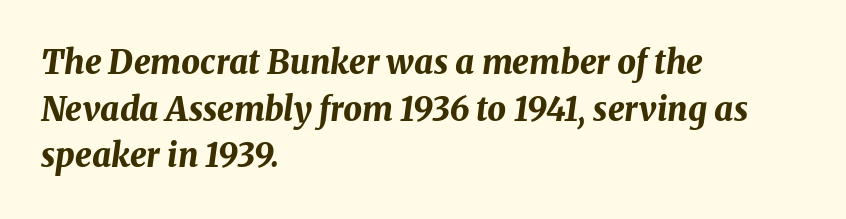
The leading is moderate, giving the passage an even texture. All the whitespace from short lines collects on the right. Note the varied advance widths — an 'i' is clearly narrower than an 'm'. The passage shown leans; its letterforms are oblique. Set as a true bold cut, around the 700 mark.
